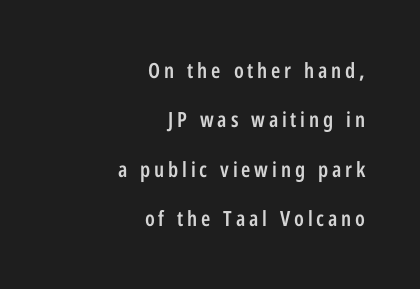
The image shows 21 px text type, upright; set right-aligned, loose line spacing (2.35x), not underlined.
